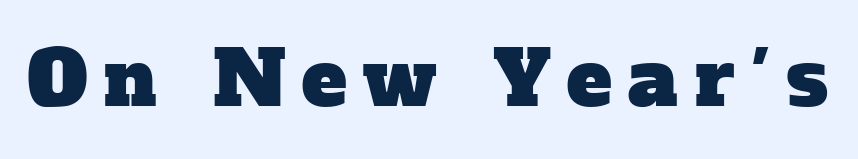
Inter-character spacing is expanded well beyond the font's built-in metrics. Honestly, there is no underline to notice here at all. Note the varied advance widths — an 'i' is clearly narrower than an 'm'. Font category for this specimen: serif.
